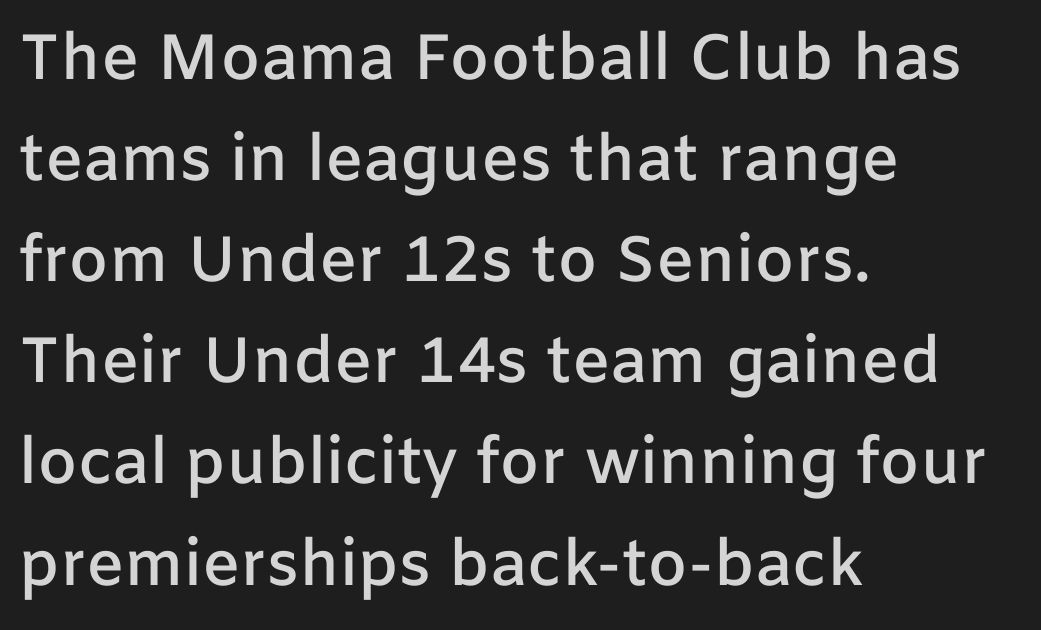
{"serif": "no", "italic": "no", "bold": "semi", "weight": "semibold", "width": "normal", "stroke_contrast": "low", "x_height": "medium", "monospaced": "no", "underline": "no", "align": "left", "line_spacing": "normal", "line_spacing_ratio": 1.58, "letter_spacing": "normal", "letter_spacing_em": 0.0, "glyph_px": 64}
